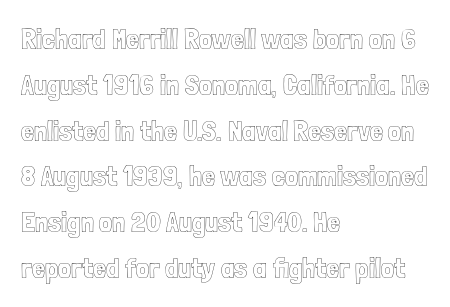
No word sits above an underline. The gaps between neighbouring characters are ordinary and unremarkable. In terms of posture, this sample is upright. You could not count columns in this text — the font is proportionally spaced. Line starts are locked; line ends wander. Horizontal bands of white between lines are of average thickness.
